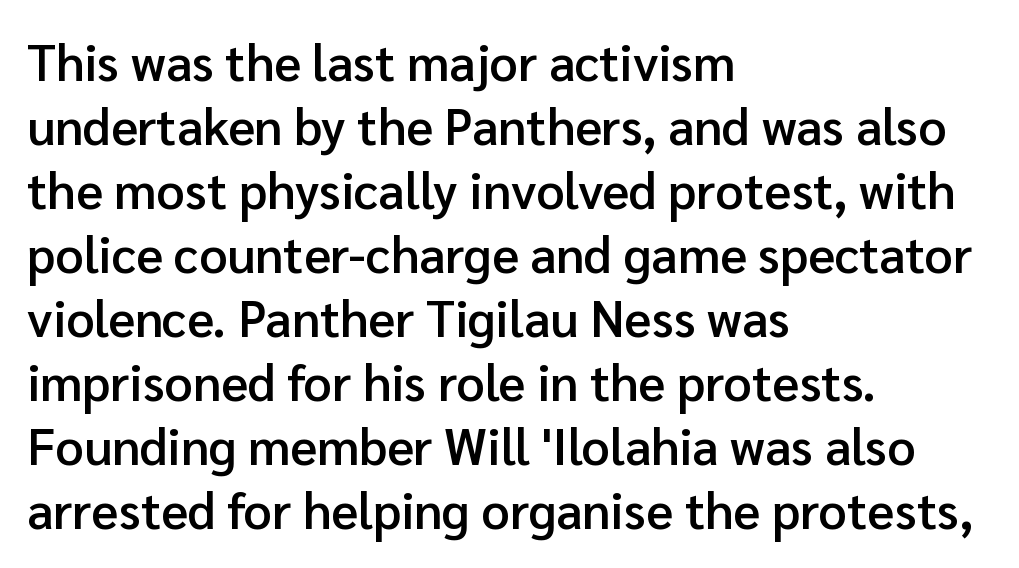
{"serif": "no", "italic": "no", "bold": "semi", "weight": "semibold", "width": "normal", "stroke_contrast": "low", "x_height": "medium", "monospaced": "no", "underline": "no", "align": "left", "line_spacing": "normal", "line_spacing_ratio": 1.28, "letter_spacing": "normal", "letter_spacing_em": 0.0, "glyph_px": 50}
